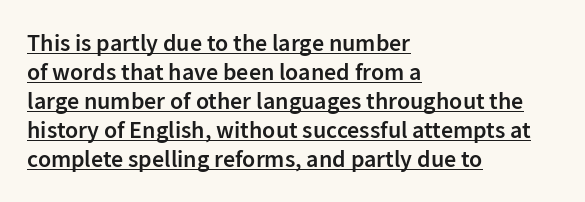
The image shows 24 px text type, upright; set left-aligned, line spacing 1.21x, normal letter spacing, underlined.
